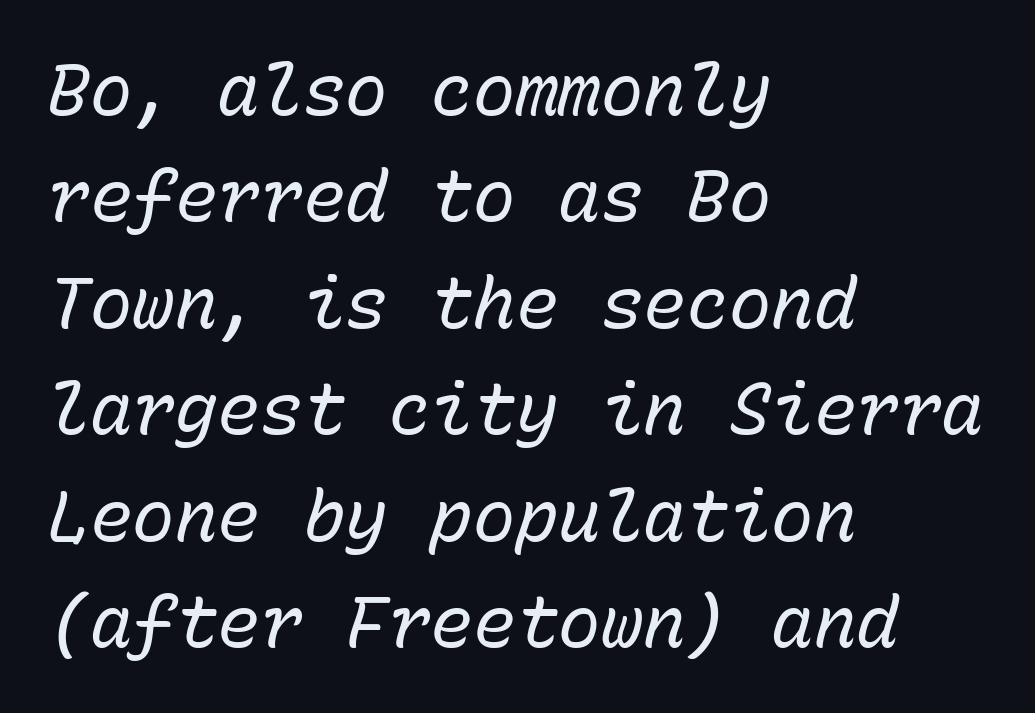
The image shows 71 px regular-weight type, italic (leaning right), monospaced; set left-aligned, normal line spacing (1.5x), normal letter spacing, not underlined; low stroke contrast and a medium x-height.
